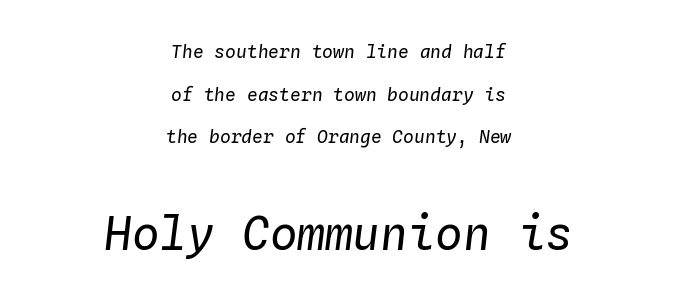
Q: Is the text bold? A: No.
Q: Is the text italic (slanted)? A: Yes, it leans right by about 4 degrees.
Q: Is the text underlined? A: No.
Q: How is the paragraph aligned? A: Centered.
Q: Is the spacing between letters normal or unusually wide? A: Normal.
Q: Is the spacing between lines tight, normal or loose? A: Loose.
Q: Which block of text is set in a larger size, the first (top) or the second (bottom)? A: The second (bottom) one.
Q: Width (condensed, normal, or wide)? A: Normal.
Q: Stroke contrast? A: Low.
Q: x-height? A: Medium.
Q: Monospaced? A: Yes.
